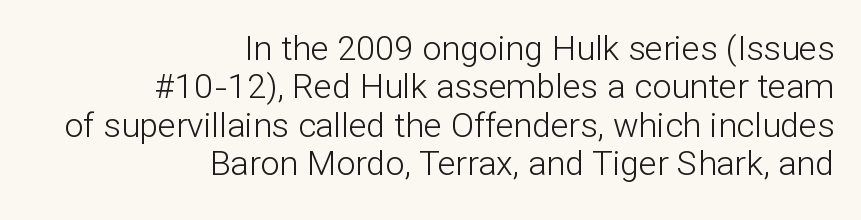
Nope, no serifs anywhere on these letters. Posture: vertical. Proportional: the letters do not fall into vertical columns. The passage shown is not bold in any degree. The words here are not underlined.
